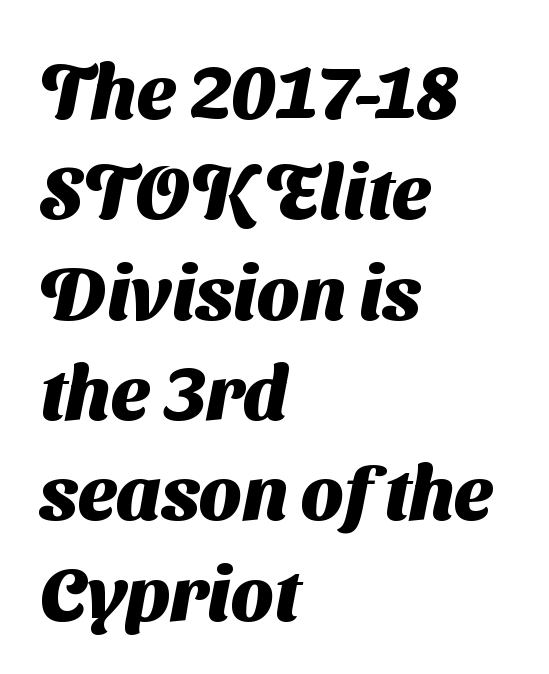
Each glyph is drawn with heavy, bold strokes. The passage is arranged the way most books set body copy — flush left. Successive baselines arrive at the customary interval. Spacing verdict: proportional, widths tailored to each character.
